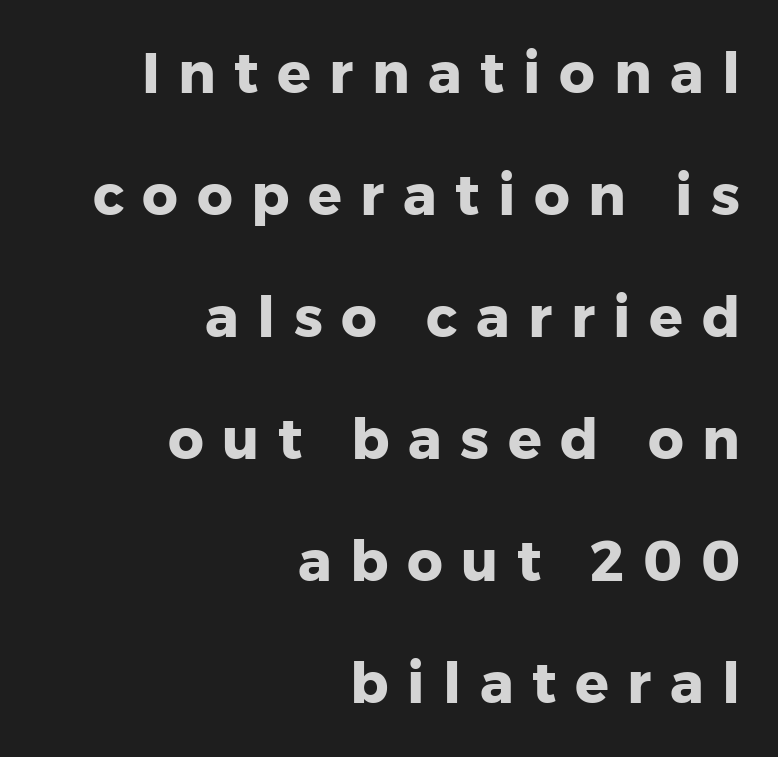
The image shows 56 px heavy sans-serif type, upright; set right-aligned, loose line spacing (2.18x), unusually wide letter spacing (+0.33 em), not underlined; low stroke contrast and a medium x-height.
